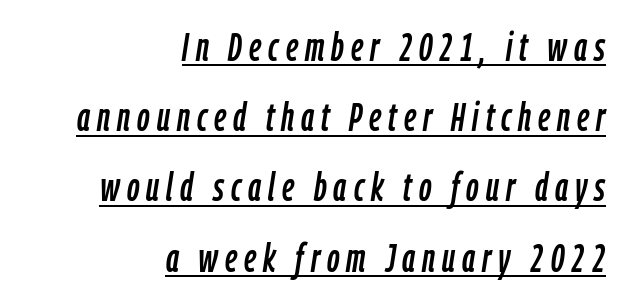
Typeset ragged left — the right edge is the straight one. Is this a fixed-width face? No — the glyphs have proportional, varying widths. This sample uses an oblique cut, with every glyph tilted off the vertical. The rendered words wear a rule along their underside.
